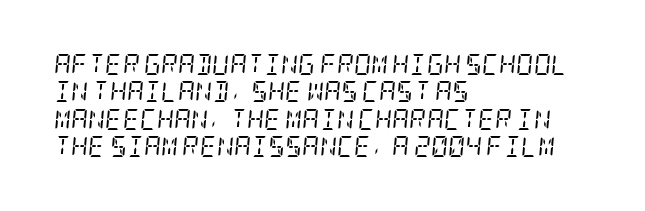
The image shows 21 px text type, italic (leaning right); set left-aligned, normal line spacing (1.3x), normal letter spacing, not underlined.
